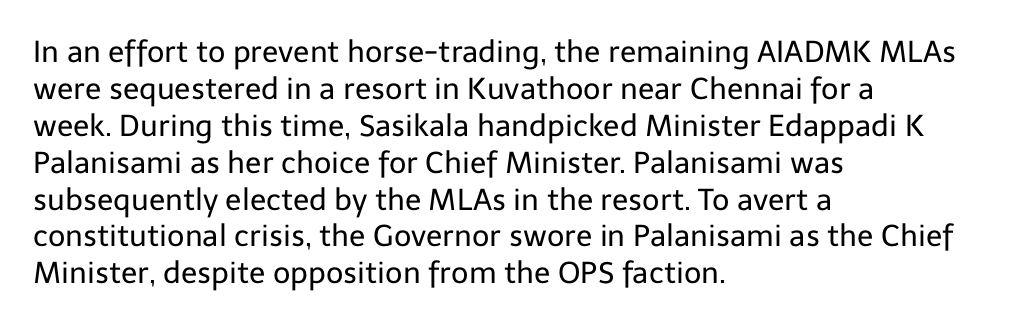
Descender tails drop into unmarked territory. The rendering shows plain stroke endings on the letterforms — a sans-serif design. Weight class: somewhere from thin through regular. No italicization has been applied; the sample stays upright.
